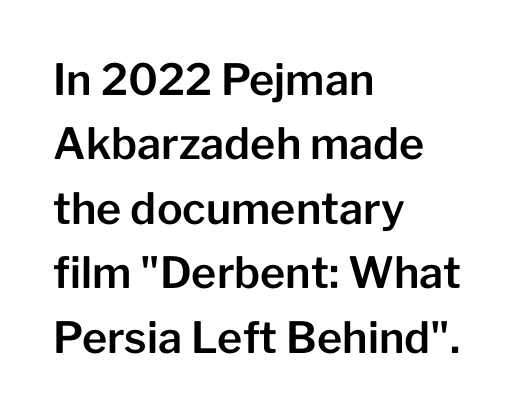
The image shows 43 px sans-serif type, upright; set left-aligned, normal line spacing (1.5x), normal letter spacing, not underlined; low stroke contrast and a medium x-height.
